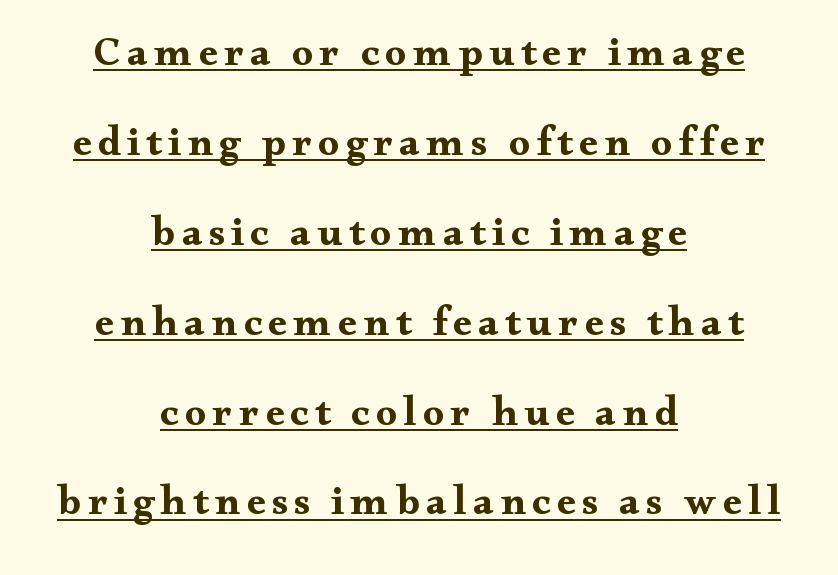
{"serif": "yes", "italic": "no", "bold": "yes", "weight": "bold", "width": "wide", "stroke_contrast": "medium", "x_height": "small", "monospaced": "no", "underline": "yes", "align": "center", "line_spacing": "loose", "line_spacing_ratio": 2.14, "glyph_px": 42}
